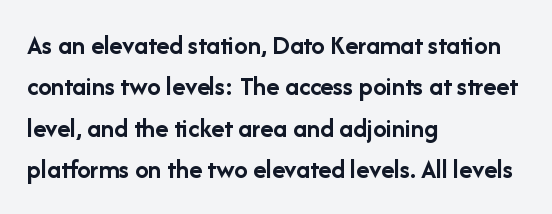
{"italic": "no", "bold": "yes", "underline": "no", "align": "left", "line_spacing": "normal", "line_spacing_ratio": 1.53, "letter_spacing": "normal", "letter_spacing_em": 0.0, "glyph_px": 27}
